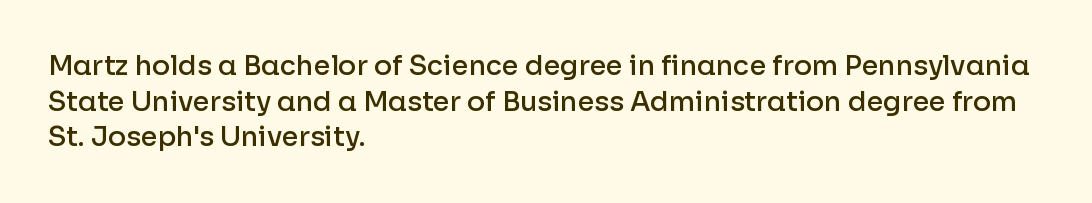
Q: Is the text bold? A: Semi-bold.
Q: Is the text italic (slanted)? A: No, it is upright.
Q: Is the text underlined? A: No.
Q: How is the paragraph aligned? A: Left-aligned.
Q: Is the spacing between letters normal or unusually wide? A: Normal.
Q: Is the spacing between lines tight, normal or loose? A: Normal.
